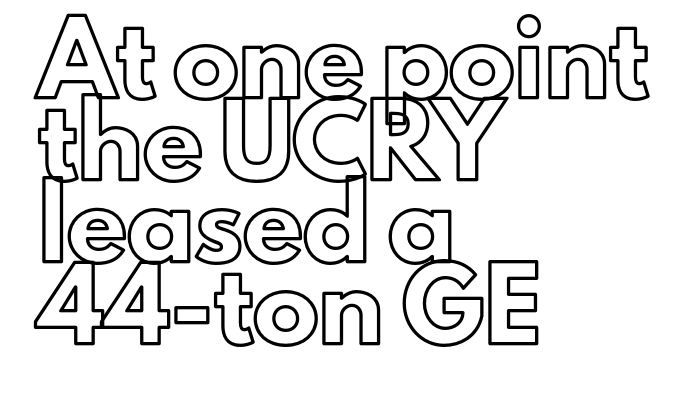
Q: Is the text italic (slanted)? A: No, it is upright.
Q: Is the text underlined? A: No.
Q: How is the paragraph aligned? A: Left-aligned.
Q: Is the spacing between letters normal or unusually wide? A: Normal.
Q: Width (condensed, normal, or wide)? A: Normal.
Q: x-height? A: Small.
Q: Monospaced? A: No.
